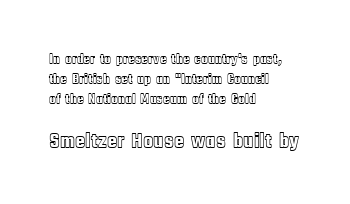
Q: Is the text italic (slanted)? A: No, it is upright.
Q: Is the text underlined? A: No.
Q: How is the paragraph aligned? A: Left-aligned.
Q: Is the spacing between letters normal or unusually wide? A: Normal.
Q: Is the spacing between lines tight, normal or loose? A: Normal.
Q: Which block of text is set in a larger size, the first (top) or the second (bottom)? A: The second (bottom) one.
